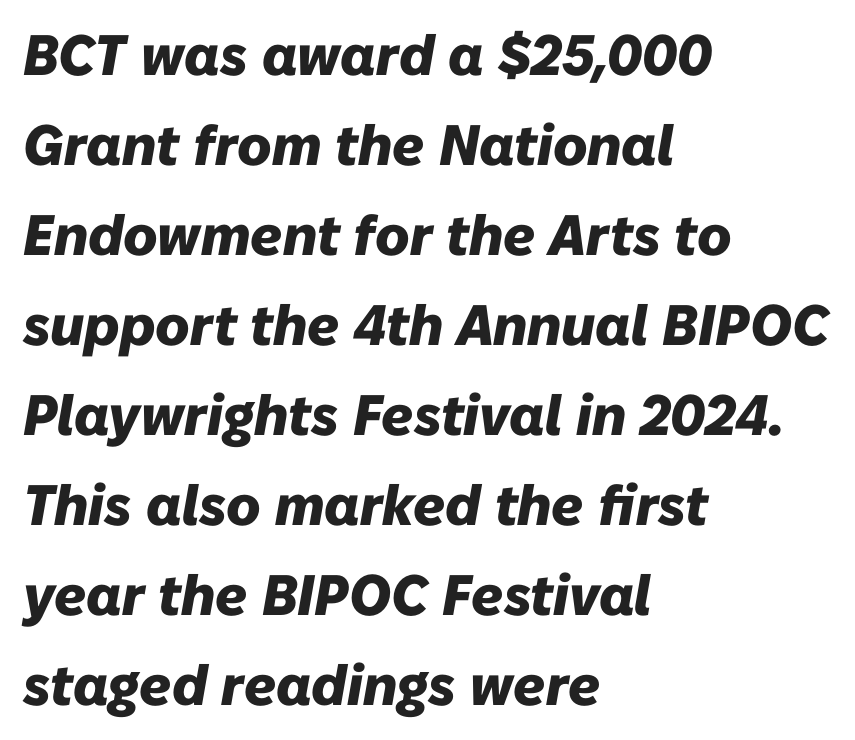
{"italic": "yes", "lean": "right", "slant_degrees": 10, "bold": "yes", "weight": "heavy", "width": "normal", "stroke_contrast": "low", "x_height": "medium", "monospaced": "no", "underline": "no", "align": "left", "line_spacing": "normal", "line_spacing_ratio": 1.58, "letter_spacing": "normal", "letter_spacing_em": 0.0, "glyph_px": 57}
